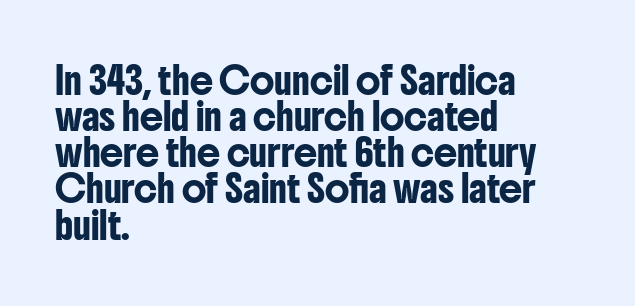
A typesetter would mark this as roman, not italic. Every row of glyphs begins at an identical x-position on the left. Descenders are the only things crossing below the line. Horizontal bands of white between lines are of average thickness.
